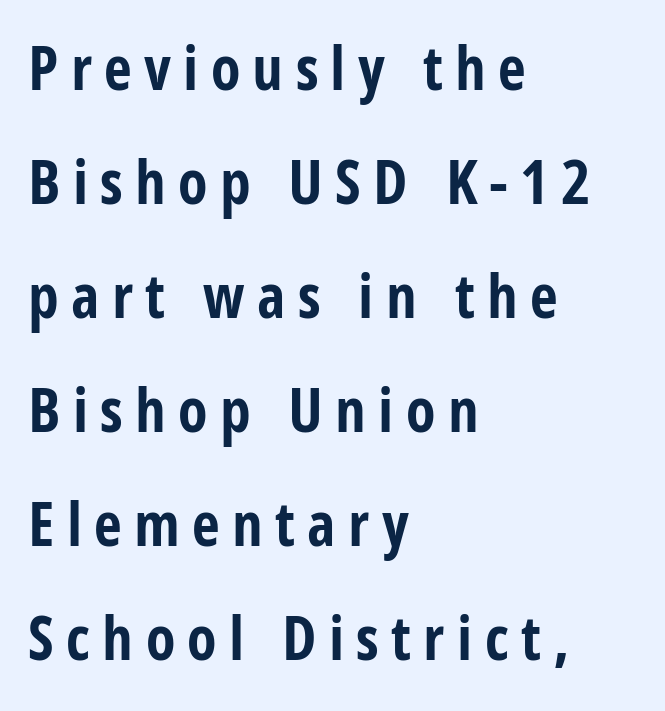
The image shows 61 px bold, condensed sans-serif type, upright; set left-aligned, line spacing 1.87x, unusually wide letter spacing (+0.2 em), not underlined; low stroke contrast and a large x-height.
